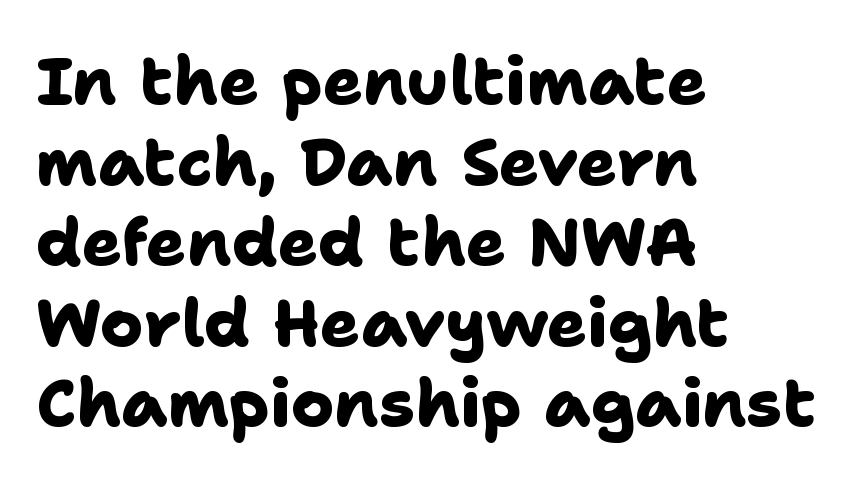
The gaps between neighbouring characters are ordinary and unremarkable. Varying glyph widths throughout — classic text-font behaviour. The passage shown is typeset with a sans-serif family. Left-aligned paragraph, ragged on the right. Rule under the text: the space is simply empty.
